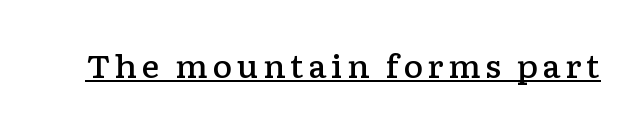
The image shows 31 px semibold, wide serif type, upright; set underlined; low stroke contrast and a medium x-height.
